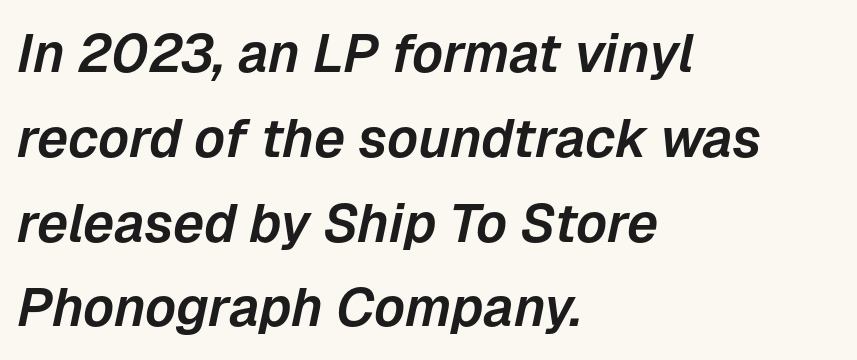
{"italic": "yes", "lean": "right", "slant_degrees": 12, "width": "normal", "stroke_contrast": "low", "x_height": "medium", "monospaced": "no", "underline": "no", "align": "left", "line_spacing": "normal", "line_spacing_ratio": 1.57, "letter_spacing": "normal", "letter_spacing_em": 0.0, "glyph_px": 54}
